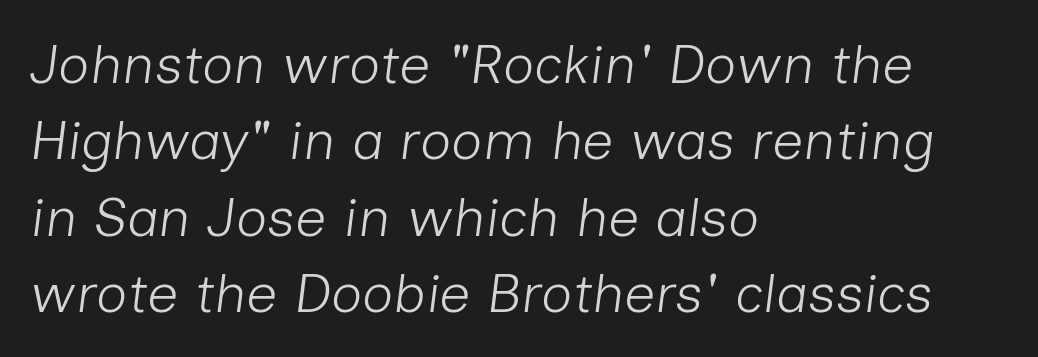
{"italic": "yes", "lean": "right", "slant_degrees": 7, "bold": "no", "weight": "light", "width": "normal", "stroke_contrast": "low", "x_height": "medium", "monospaced": "no", "underline": "no", "align": "left", "line_spacing": "normal", "line_spacing_ratio": 1.39, "letter_spacing": "normal", "letter_spacing_em": 0.0, "glyph_px": 55}
